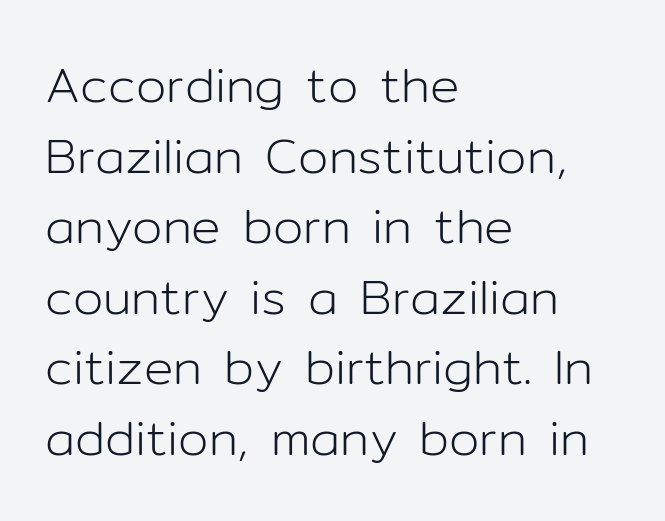
The ragged edge is on the right, which tells us the setting is flush left. On a weight scale, this lands at 450 or below. Nope, not italic — everything's standing straight. Think of a printed novel: that variable character pitch is what you see here. No extra tracking has been applied to these lines.
